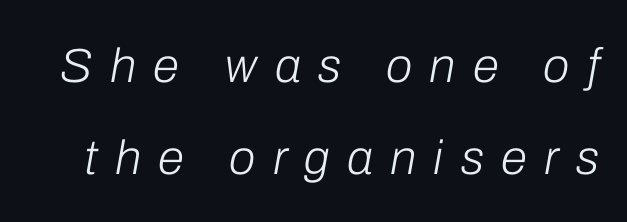
The image shows 48 px light type, italic (leaning right); set loose line spacing (1.91x), unusually wide letter spacing (+0.36 em), not underlined; low stroke contrast and a medium x-height.
